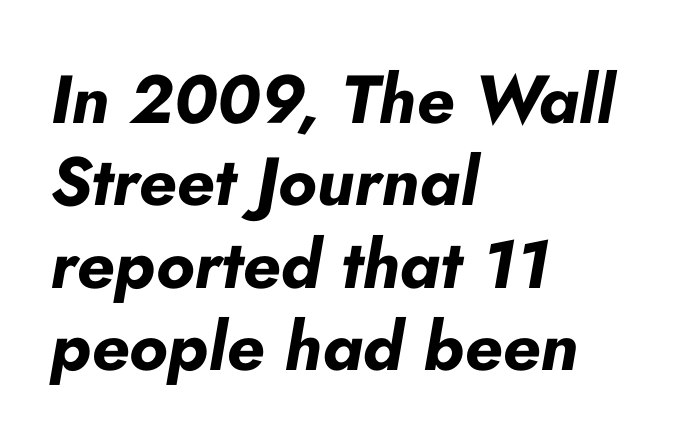
Q: Is the text bold? A: Yes.
Q: Is the text italic (slanted)? A: Yes, it leans right by about 10 degrees.
Q: Is the text underlined? A: No.
Q: How is the paragraph aligned? A: Left-aligned.
Q: Is the spacing between letters normal or unusually wide? A: Normal.
Q: Width (condensed, normal, or wide)? A: Normal.
Q: Stroke contrast? A: Low.
Q: x-height? A: Small.
Q: Monospaced? A: No.
